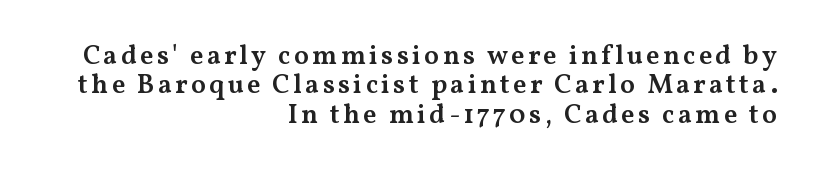
Q: Is the text bold? A: Semi-bold.
Q: Is the text italic (slanted)? A: No, it is upright.
Q: Is the text underlined? A: No.
Q: How is the paragraph aligned? A: Right-aligned.
Q: Is the spacing between lines tight, normal or loose? A: Tight.
